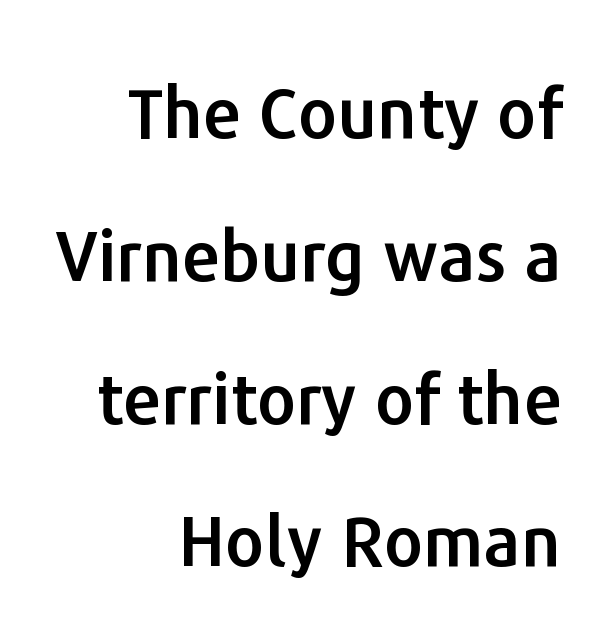
The image shows 69 px sans-serif type, upright; set right-aligned, loose line spacing (2.07x), normal letter spacing, not underlined; low stroke contrast and a medium x-height.
